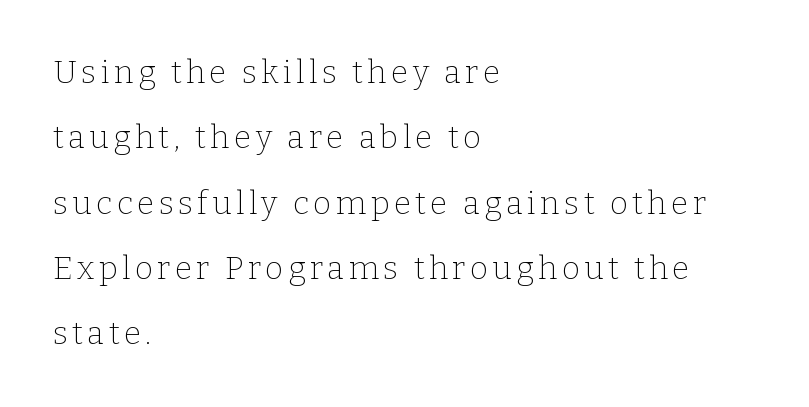
Q: Is the text bold? A: No.
Q: Is the text italic (slanted)? A: No, it is upright.
Q: Is the typeface a serif or a sans-serif typeface? A: Serif.
Q: Is the text underlined? A: No.
Q: How is the paragraph aligned? A: Left-aligned.
Q: Is the spacing between lines tight, normal or loose? A: Loose.
Q: Width (condensed, normal, or wide)? A: Normal.
Q: Stroke contrast? A: Low.
Q: x-height? A: Medium.
Q: Monospaced? A: No.
